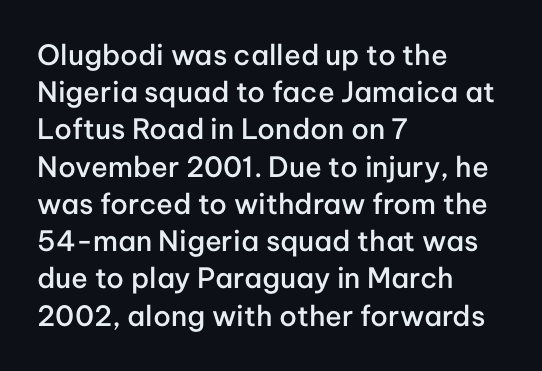
{"serif": "no", "italic": "no", "bold": "semi", "weight": "semibold", "width": "normal", "stroke_contrast": "low", "x_height": "medium", "monospaced": "no", "underline": "no", "align": "left", "line_spacing": "normal", "line_spacing_ratio": 1.33, "letter_spacing": "normal", "letter_spacing_em": 0.0, "glyph_px": 28}
